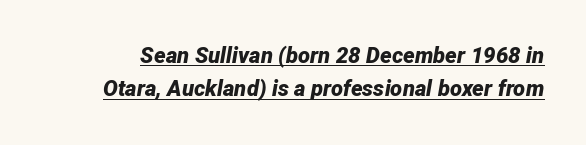
Q: Is the text bold? A: Yes.
Q: Is the text italic (slanted)? A: Yes, it leans right by about 12 degrees.
Q: Is the text underlined? A: Yes.
Q: Is the spacing between letters normal or unusually wide? A: Normal.
Q: Is the spacing between lines tight, normal or loose? A: Normal.
